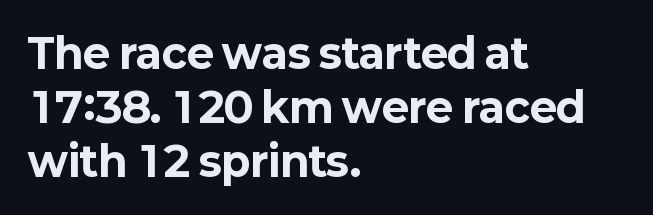
The image shows 41 px bold sans-serif type, upright; set left-aligned, normal line spacing (1.32x), normal letter spacing, not underlined; low stroke contrast and a medium x-height.
